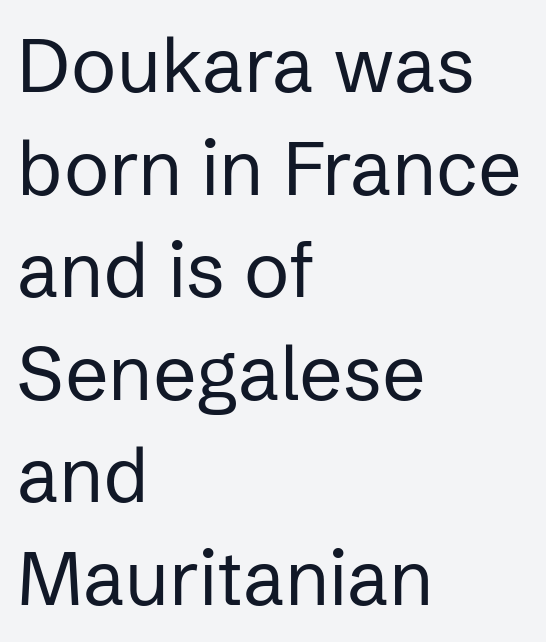
{"serif": "no", "italic": "no", "bold": "no", "weight": "regular", "width": "normal", "stroke_contrast": "low", "x_height": "medium", "monospaced": "no", "underline": "no", "align": "left", "line_spacing": "normal", "line_spacing_ratio": 1.35, "letter_spacing": "normal", "letter_spacing_em": 0.0, "glyph_px": 76}
